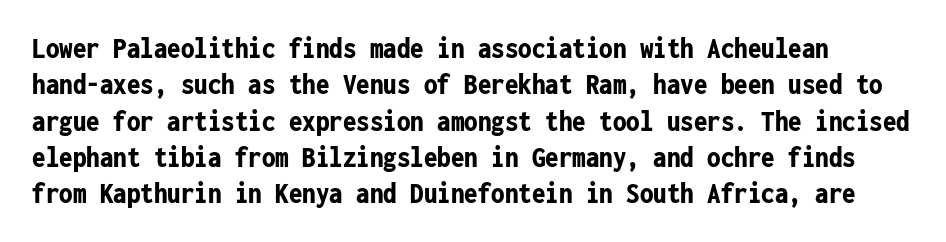
{"serif": "no", "italic": "no", "bold": "yes", "weight": "bold", "width": "condensed", "stroke_contrast": "low", "x_height": "medium", "monospaced": "yes", "underline": "no", "line_spacing_ratio": 1.21, "letter_spacing": "normal", "letter_spacing_em": 0.0, "glyph_px": 30}
